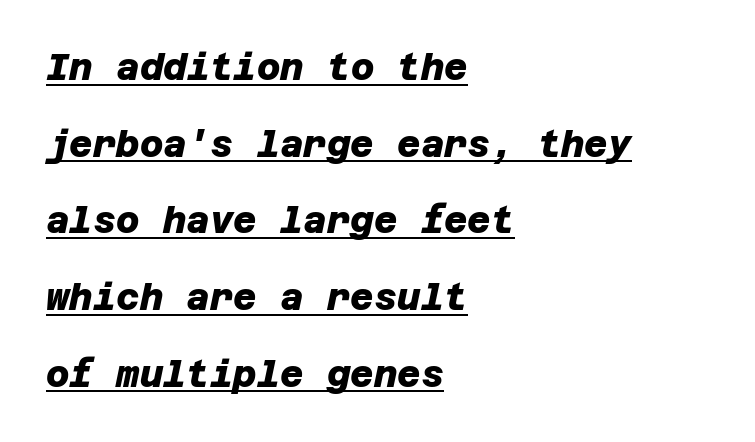
{"serif": "no", "bold": "yes", "weight": "heavy", "width": "normal", "stroke_contrast": "low", "x_height": "large", "underline": "yes", "align": "left", "line_spacing": "loose", "line_spacing_ratio": 2.13, "letter_spacing": "normal", "letter_spacing_em": 0.0, "glyph_px": 36}
